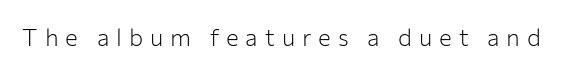
The image shows 24 px text type, upright; set unusually wide letter spacing (+0.29 em), not underlined.
